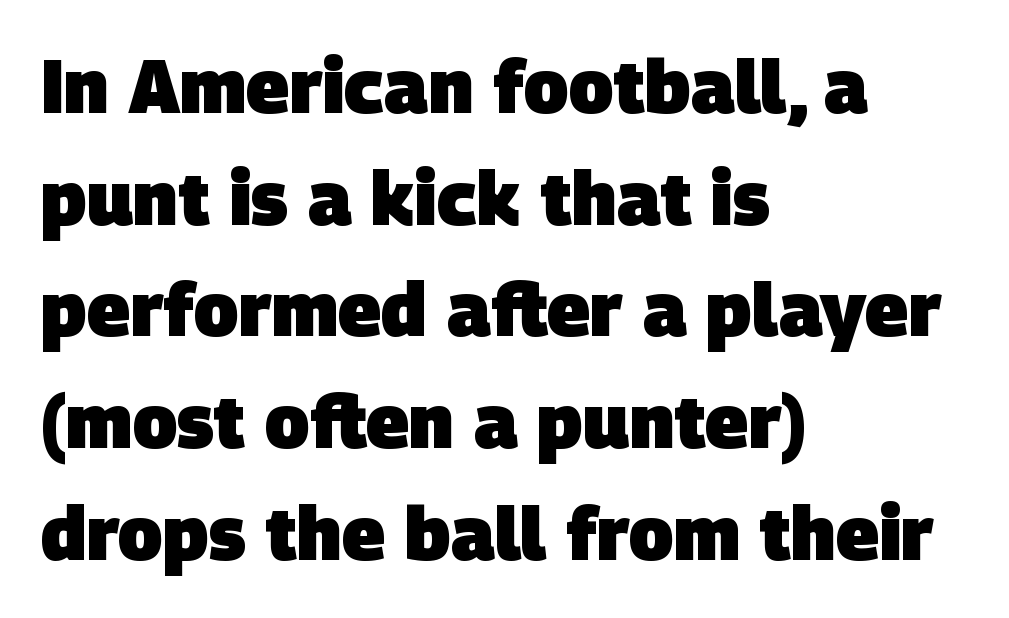
The image shows 74 px heavy sans-serif type; set left-aligned, normal line spacing (1.51x), normal letter spacing, not underlined; low stroke contrast and a large x-height.
